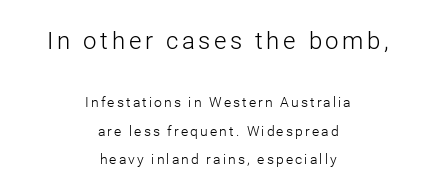
{"italic": "no", "bold": "no", "underline": "no", "align": "center", "line_spacing": "loose", "line_spacing_ratio": 2.04, "larger_block": "first", "size_ratio": 1.71, "glyph_px": 24}
